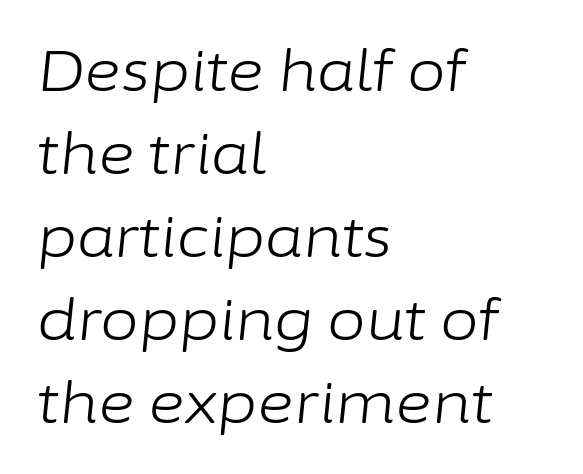
{"italic": "yes", "lean": "right", "slant_degrees": 6, "bold": "no", "weight": "light", "width": "normal", "stroke_contrast": "low", "x_height": "medium", "monospaced": "no", "underline": "no", "align": "left", "line_spacing": "normal", "line_spacing_ratio": 1.48, "letter_spacing": "normal", "letter_spacing_em": 0.0, "glyph_px": 56}
